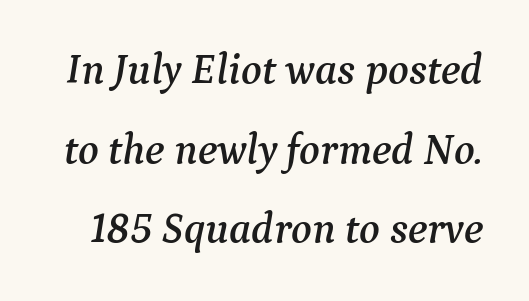
Q: Is the text italic (slanted)? A: Yes, it leans right by about 9 degrees.
Q: Is the typeface a serif or a sans-serif typeface? A: Serif.
Q: Is the text underlined? A: No.
Q: Is the spacing between letters normal or unusually wide? A: Normal.
Q: Width (condensed, normal, or wide)? A: Normal.
Q: Stroke contrast? A: Medium.
Q: x-height? A: Medium.
Q: Monospaced? A: No.
